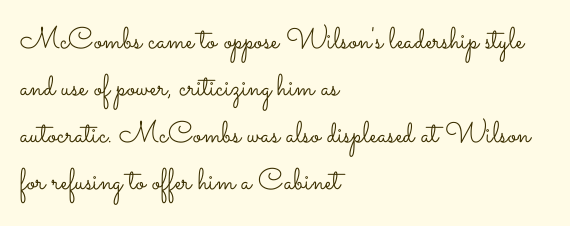
Tracking here is standard; glyphs follow each other at the usual distance. Is this a heavy cut? Hardly; it is regular or lighter. Descender tails drop into unmarked territory.
